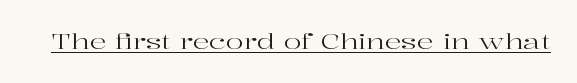
Italic: no, the glyphs are upright roman. You can see a thin bar hugging the bottom of the glyphs. Nothing heavy about these letters — not bold at all. Look at the tracking — it's just the regular setting, nothing added.
